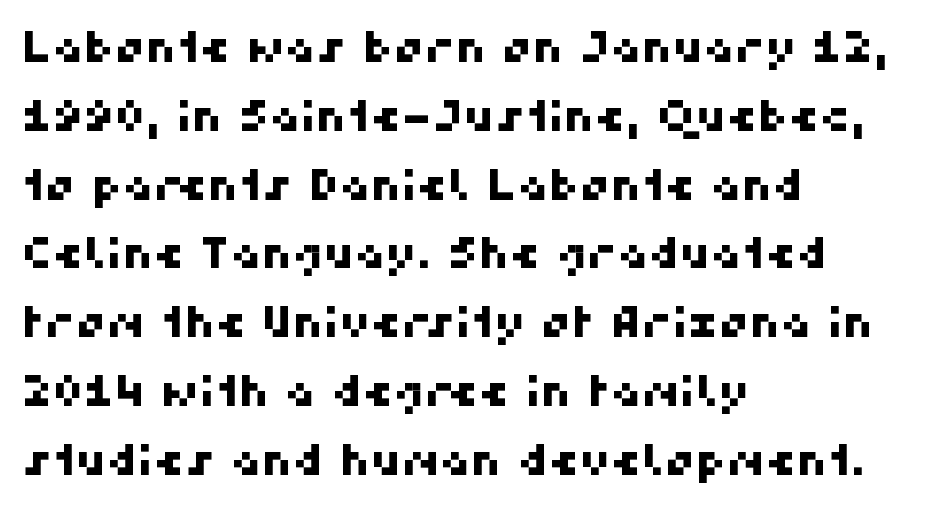
The rows are spaced the way most documents space them. Spacing verdict: proportional, widths tailored to each character. This sample uses plain, unmodified letter spacing. The paragraph has a hard left edge and a soft right edge. Quick note: underline off. The face used here is a sans, in the tradition of grotesques and geometrics.
